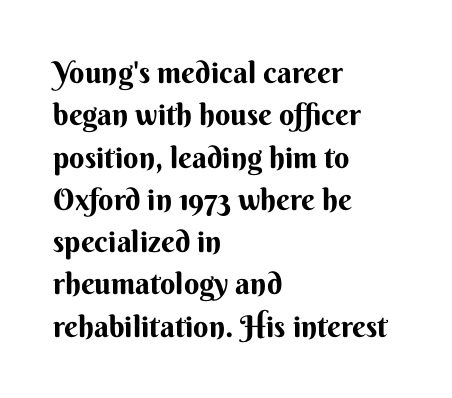
Here the designer chose a conventional face with non-uniform glyph widths. Each glyph is drawn with heavy, bold strokes. Tall strokes in this sample are plumb rather than angled. The paragraph shown leans on its left margin. Nope, no serifs anywhere on these letters.
